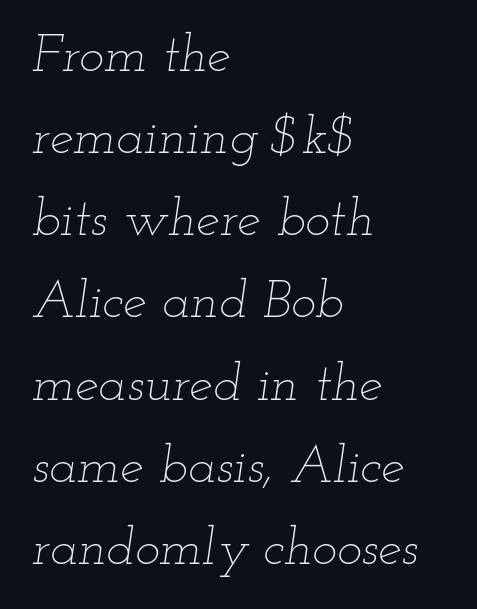
The image shows 53 px thin, wide type, italic (leaning right); set left-aligned, normal line spacing (1.55x), normal letter spacing, not underlined; low stroke contrast and a small x-height.
